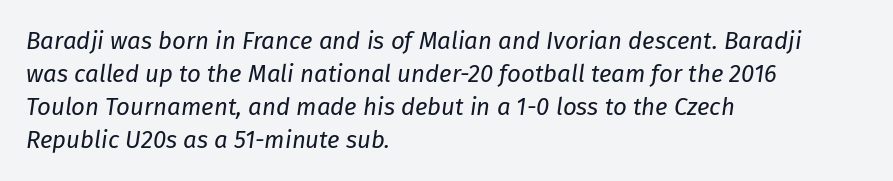
Q: Is the text bold? A: No.
Q: Is the text italic (slanted)? A: Yes, it leans right by about 8 degrees.
Q: Is the text underlined? A: No.
Q: How is the paragraph aligned? A: Left-aligned.
Q: Is the spacing between letters normal or unusually wide? A: Normal.
Q: Is the spacing between lines tight, normal or loose? A: Normal.
